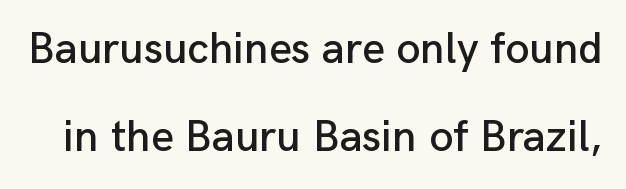
Is this a fixed-width face? No — the glyphs have proportional, varying widths. There is no visible air inserted between adjacent glyphs. Honestly, there is no underline to notice here at all. The glyphs in this specimen are sans serif. Each new line begins a long way beneath the previous one. This is roman type, the default non-slanted kind.
